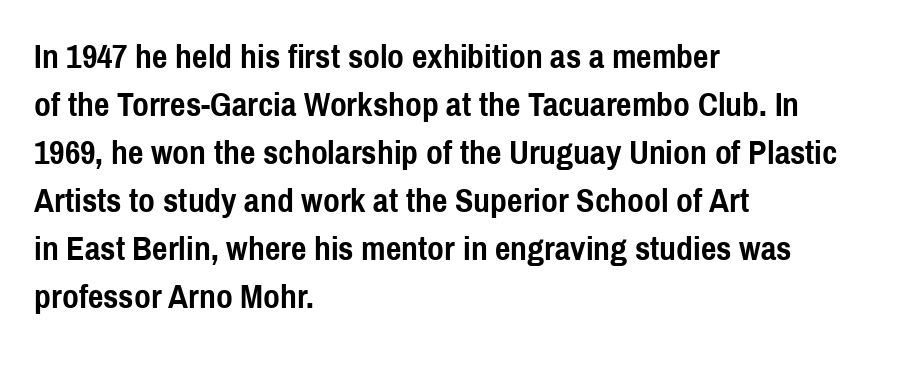
The image shows 34 px semibold, condensed sans-serif type, upright; set left-aligned, normal line spacing (1.41x), normal letter spacing, not underlined; a medium x-height.
